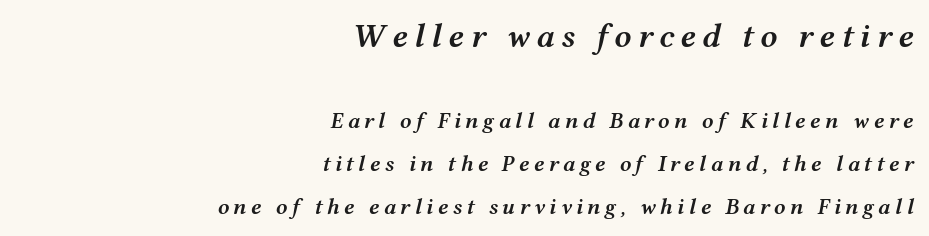
The image shows 34 px semibold, wide type, italic (leaning right); set right-aligned, line spacing 1.87x, not underlined; the first (top) block is 1.48x larger; medium stroke contrast and a medium x-height.
